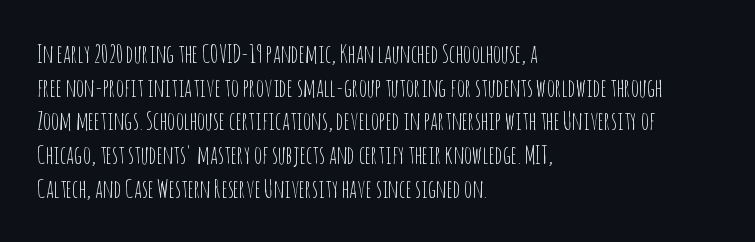
The image shows 25 px text type, upright; set left-aligned, normal line spacing (1.35x), normal letter spacing, not underlined.
